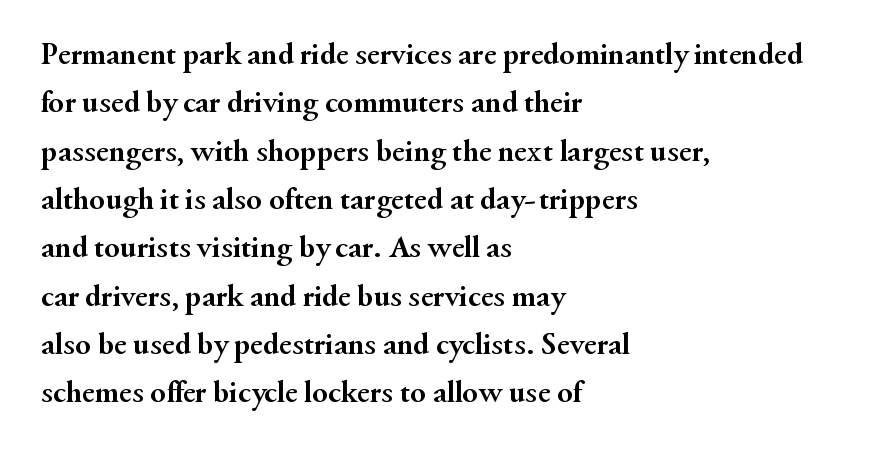
{"serif": "yes", "italic": "no", "bold": "yes", "weight": "semibold", "width": "normal", "stroke_contrast": "medium", "x_height": "small", "monospaced": "no", "underline": "no", "align": "left", "line_spacing": "normal", "line_spacing_ratio": 1.51, "letter_spacing": "normal", "letter_spacing_em": 0.0, "glyph_px": 32}
